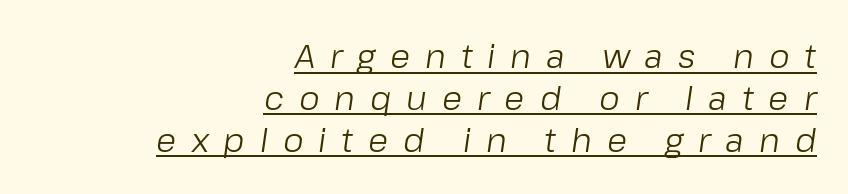
The image shows 33 px light type, italic (leaning right); set right-aligned, normal line spacing (1.27x), unusually wide letter spacing (+0.45 em), underlined; low stroke contrast and a medium x-height.
